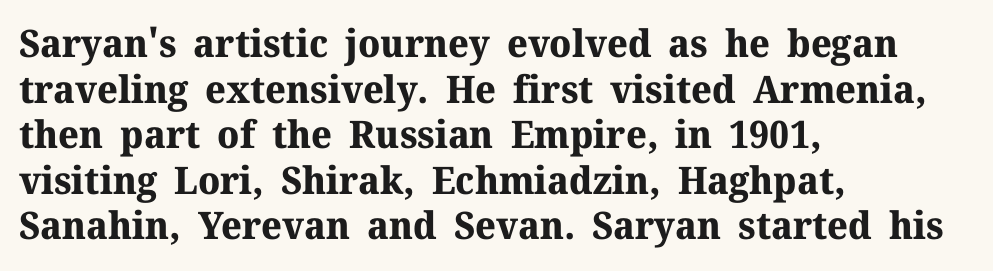
Q: Is the text bold? A: Yes.
Q: Is the text italic (slanted)? A: No, it is upright.
Q: Is the typeface a serif or a sans-serif typeface? A: Serif.
Q: Is the text underlined? A: No.
Q: How is the paragraph aligned? A: Left-aligned.
Q: Is the spacing between letters normal or unusually wide? A: Normal.
Q: Width (condensed, normal, or wide)? A: Normal.
Q: Stroke contrast? A: Medium.
Q: x-height? A: Medium.
Q: Monospaced? A: No.
